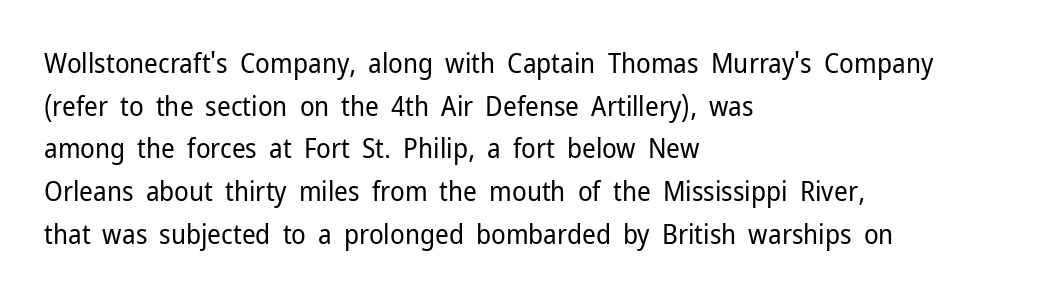
The image shows 27 px text type, upright; set left-aligned, normal line spacing (1.58x), normal letter spacing, not underlined.
